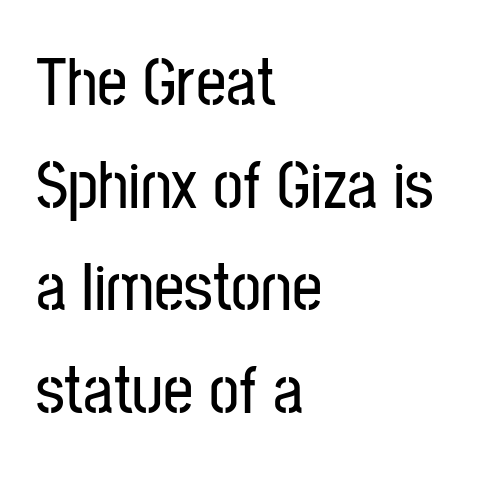
A clean baseline with only descenders dipping below it. These lines are rendered in a variable-pitch font. Unlike italic type, these characters show no tilt at all. A sans-serif font was chosen for this passage.
